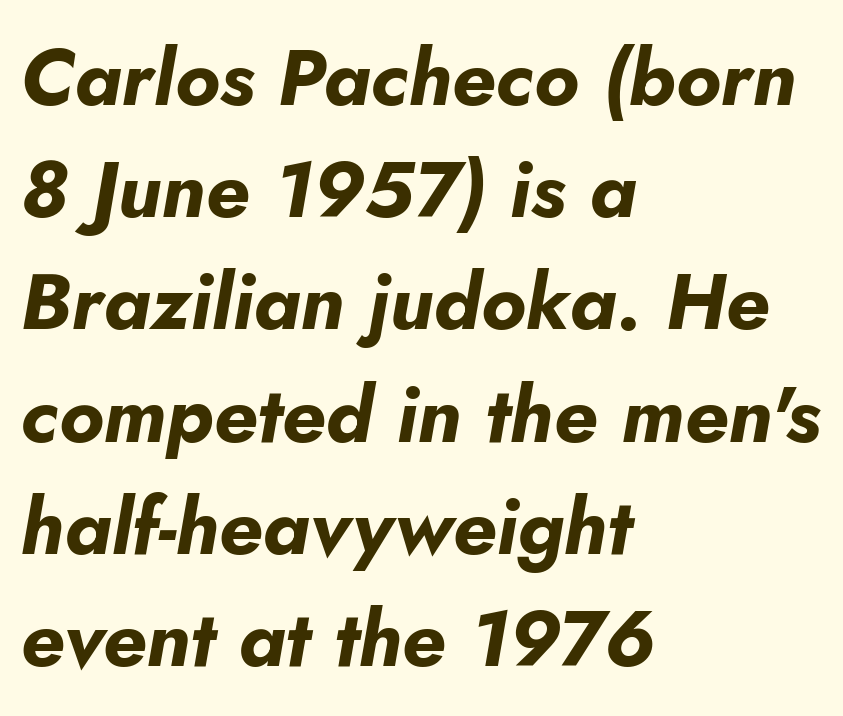
{"italic": "yes", "lean": "right", "slant_degrees": 5, "bold": "yes", "weight": "bold", "width": "normal", "stroke_contrast": "low", "x_height": "small", "monospaced": "no", "underline": "no", "align": "left", "line_spacing": "normal", "line_spacing_ratio": 1.42, "letter_spacing": "normal", "letter_spacing_em": 0.0, "glyph_px": 79}
